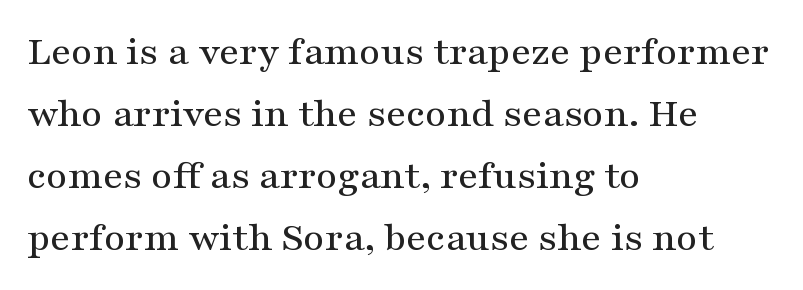
{"serif": "yes", "italic": "no", "width": "wide", "stroke_contrast": "medium", "x_height": "medium", "monospaced": "no", "underline": "no", "align": "left", "line_spacing": "normal", "line_spacing_ratio": 1.51, "letter_spacing": "normal", "letter_spacing_em": 0.0, "glyph_px": 41}
